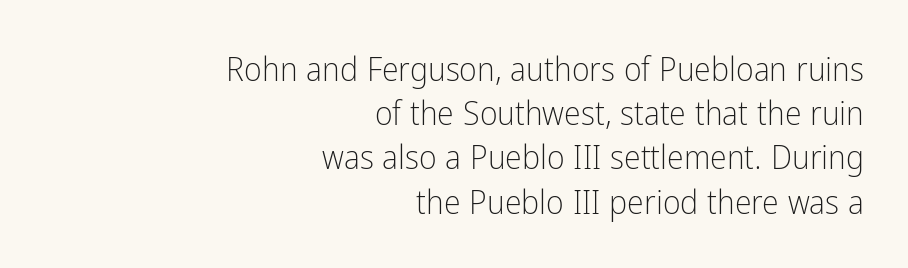
{"serif": "no", "italic": "no", "bold": "no", "weight": "light", "width": "condensed", "stroke_contrast": "low", "x_height": "medium", "monospaced": "no", "underline": "no", "align": "right", "line_spacing": "normal", "line_spacing_ratio": 1.3, "letter_spacing": "normal", "letter_spacing_em": 0.0, "glyph_px": 34}
